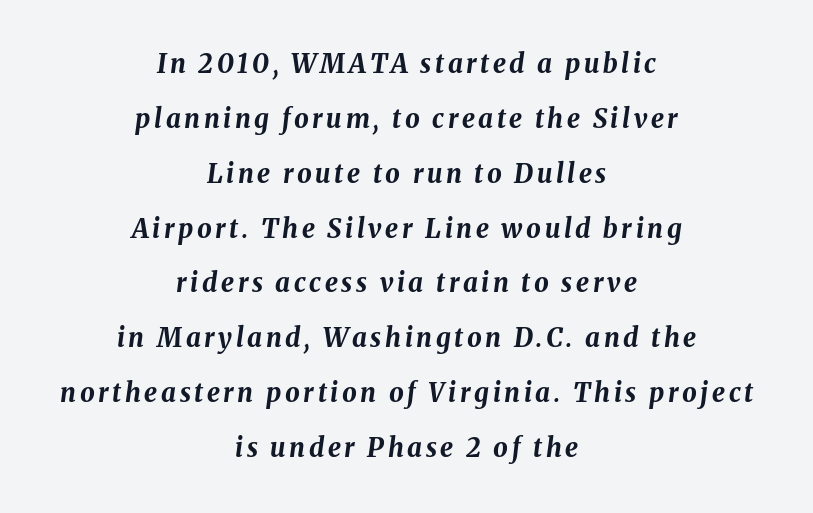
Q: Is the text bold? A: Yes.
Q: Is the text italic (slanted)? A: Yes, it leans right by about 8 degrees.
Q: Is the text underlined? A: No.
Q: How is the paragraph aligned? A: Centered.
Q: Is the spacing between lines tight, normal or loose? A: Loose.
